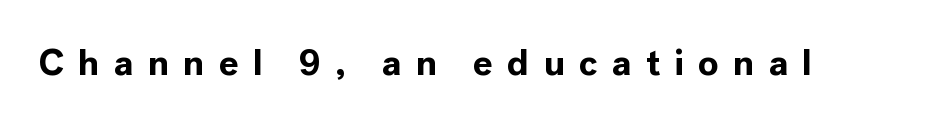
The image shows 37 px bold sans-serif type, upright; set unusually wide letter spacing (+0.38 em), not underlined; a medium x-height.
